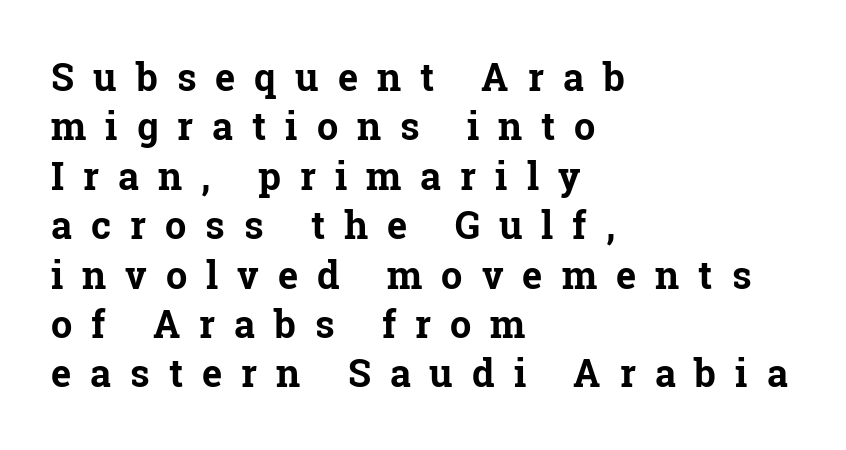
Q: Is the text bold? A: Yes.
Q: Is the text italic (slanted)? A: No, it is upright.
Q: Is the typeface a serif or a sans-serif typeface? A: Serif.
Q: Is the text underlined? A: No.
Q: How is the paragraph aligned? A: Left-aligned.
Q: Is the spacing between letters normal or unusually wide? A: Unusually wide.
Q: Is the spacing between lines tight, normal or loose? A: Normal.
Q: Width (condensed, normal, or wide)? A: Normal.
Q: Stroke contrast? A: Low.
Q: x-height? A: Medium.
Q: Monospaced? A: No.
